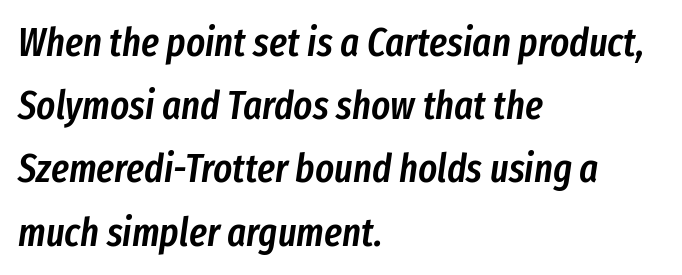
Stroke thickness is moderately raised; the sample reads as semibold. This block has exactly the height ordinary leading produces. The zone under the glyphs is completely vacant. Looks like regular typesetting: each glyph gets only the width it needs. Between one letter and the next there's only the usual sliver of space. The glyphs look as if they've been sheared to an angle.
